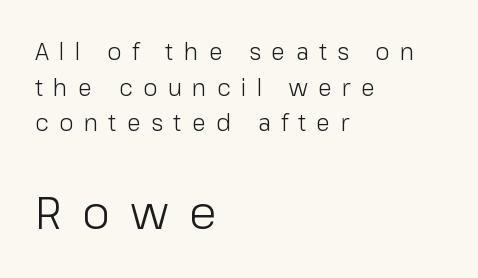
Q: Is the text bold? A: No.
Q: Is the text italic (slanted)? A: No, it is upright.
Q: Is the typeface a serif or a sans-serif typeface? A: Sans-serif.
Q: Is the text underlined? A: No.
Q: How is the paragraph aligned? A: Left-aligned.
Q: Is the spacing between letters normal or unusually wide? A: Unusually wide.
Q: Is the spacing between lines tight, normal or loose? A: Normal.
Q: Which block of text is set in a larger size, the first (top) or the second (bottom)? A: The second (bottom) one.
Q: Width (condensed, normal, or wide)? A: Normal.
Q: Stroke contrast? A: Low.
Q: x-height? A: Medium.
Q: Monospaced? A: No.
